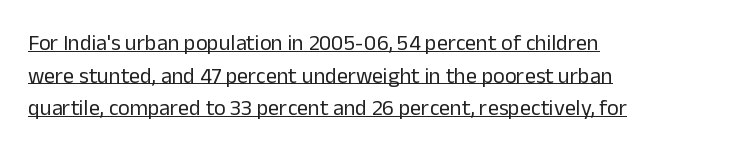
The image shows 22 px text type, upright; set left-aligned, normal line spacing (1.48x), normal letter spacing, underlined.
